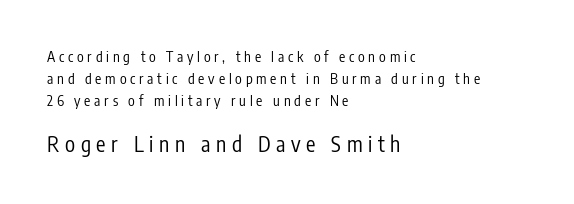
The image shows 21 px text type, upright; set left-aligned, normal line spacing (1.57x), unusually wide letter spacing (+0.27 em), not underlined; the second (bottom) block is 1.5x larger.
